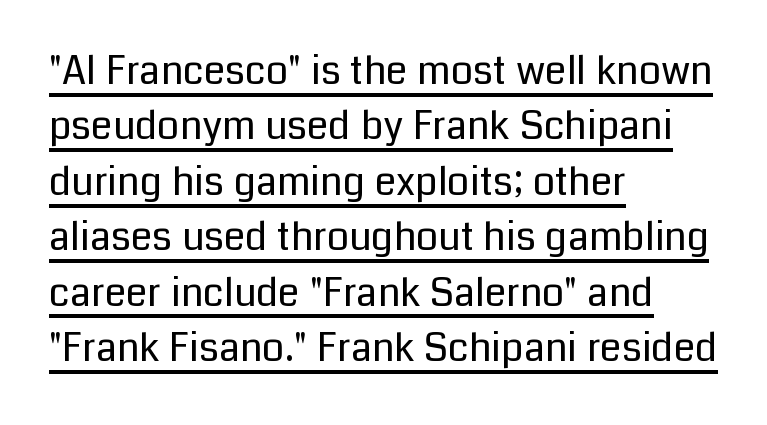
Q: Is the text bold? A: No.
Q: Is the text italic (slanted)? A: No, it is upright.
Q: Is the typeface a serif or a sans-serif typeface? A: Sans-serif.
Q: Is the text underlined? A: Yes.
Q: How is the paragraph aligned? A: Left-aligned.
Q: Is the spacing between letters normal or unusually wide? A: Normal.
Q: Is the spacing between lines tight, normal or loose? A: Normal.
Q: Width (condensed, normal, or wide)? A: Normal.
Q: Stroke contrast? A: Low.
Q: x-height? A: Medium.
Q: Monospaced? A: No.
